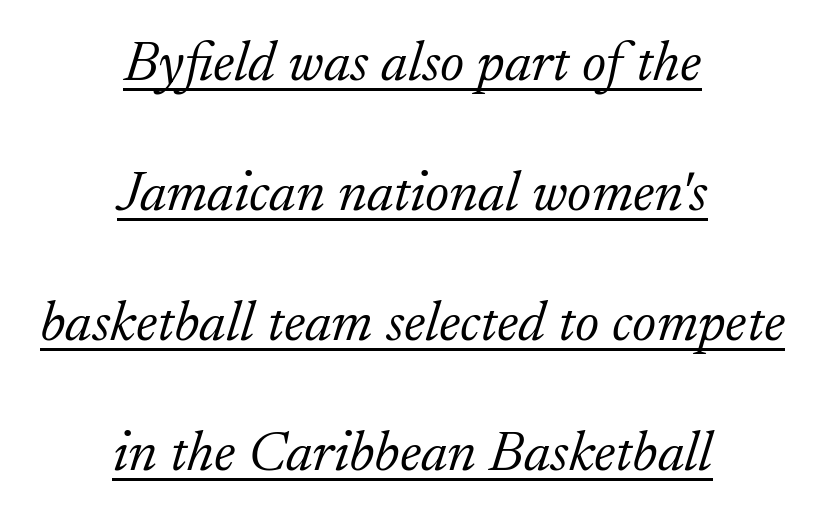
{"serif": "yes", "italic": "yes", "lean": "right", "slant_degrees": 17, "bold": "no", "weight": "light", "width": "normal", "stroke_contrast": "low", "x_height": "small", "monospaced": "no", "underline": "yes", "align": "center", "line_spacing": "loose", "line_spacing_ratio": 2.28, "letter_spacing": "normal", "letter_spacing_em": 0.0, "glyph_px": 57}
